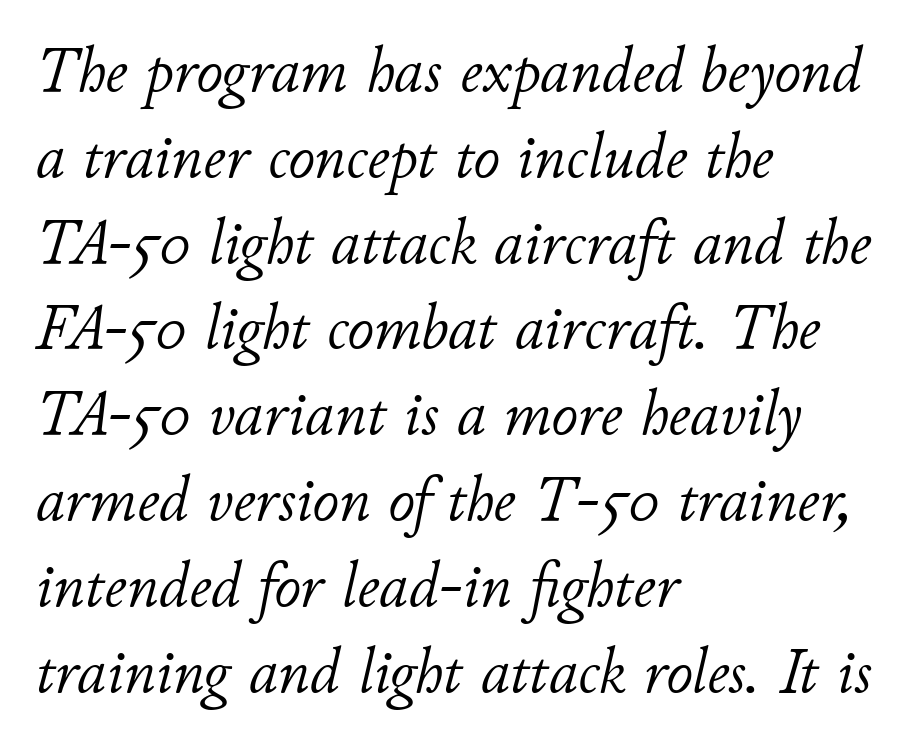
Q: Is the text bold? A: No.
Q: Is the text italic (slanted)? A: Yes, it leans right by about 11 degrees.
Q: Is the text underlined? A: No.
Q: How is the paragraph aligned? A: Left-aligned.
Q: Is the spacing between letters normal or unusually wide? A: Normal.
Q: Is the spacing between lines tight, normal or loose? A: Normal.
Q: Width (condensed, normal, or wide)? A: Normal.
Q: Stroke contrast? A: Low.
Q: x-height? A: Small.
Q: Monospaced? A: No.
